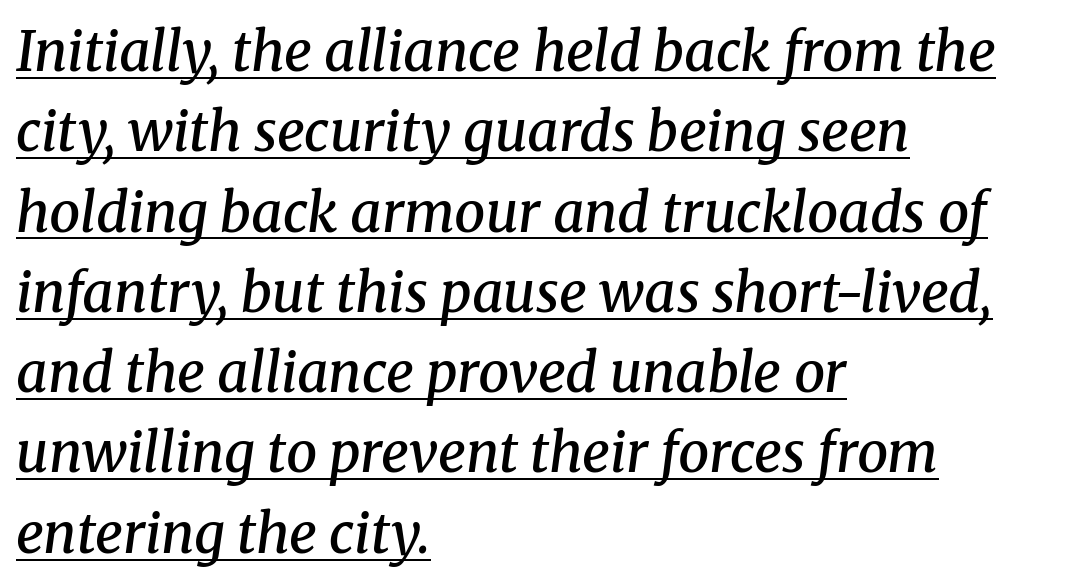
The image shows 55 px semibold serif type, italic (leaning right); set left-aligned, normal line spacing (1.46x), normal letter spacing, underlined; medium stroke contrast and a medium x-height.
